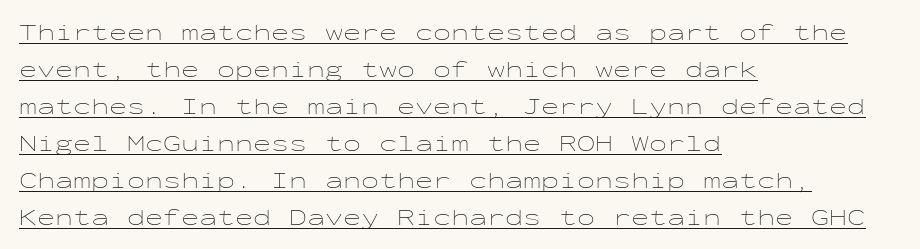
{"italic": "no", "bold": "no", "underline": "yes", "align": "left", "line_spacing": "normal", "line_spacing_ratio": 1.54, "letter_spacing": "normal", "letter_spacing_em": 0.0, "glyph_px": 24}
